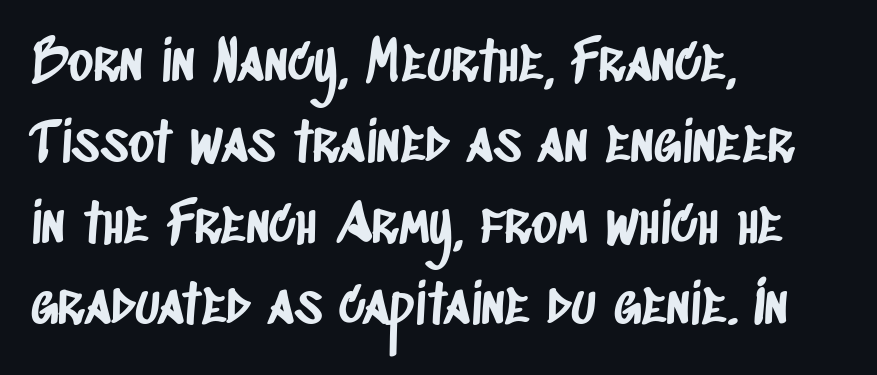
{"serif": "no", "width": "condensed", "stroke_contrast": "low", "x_height": "large", "monospaced": "no", "underline": "no", "align": "left", "line_spacing": "normal", "line_spacing_ratio": 1.47, "letter_spacing": "normal", "letter_spacing_em": 0.0, "glyph_px": 55}
